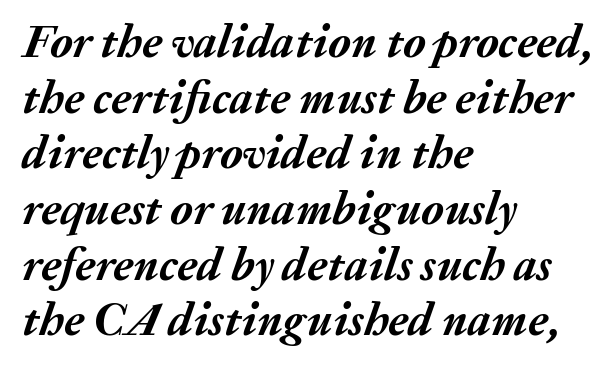
Q: Is the text bold? A: Yes.
Q: Is the text italic (slanted)? A: Yes, it leans right by about 20 degrees.
Q: Is the text underlined? A: No.
Q: How is the paragraph aligned? A: Left-aligned.
Q: Is the spacing between letters normal or unusually wide? A: Normal.
Q: Width (condensed, normal, or wide)? A: Normal.
Q: Stroke contrast? A: Medium.
Q: x-height? A: Medium.
Q: Monospaced? A: No.
